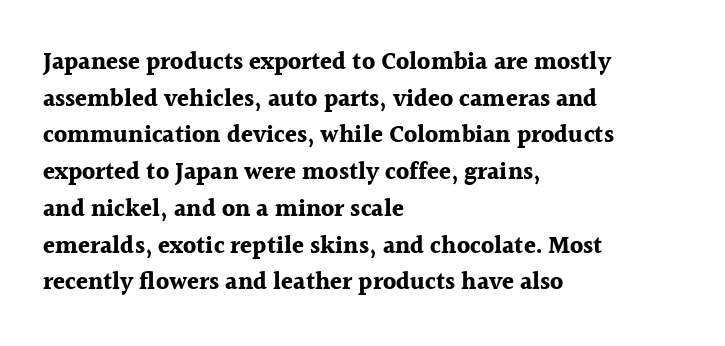
Q: Is the text bold? A: Yes.
Q: Is the text italic (slanted)? A: No, it is upright.
Q: Is the text underlined? A: No.
Q: How is the paragraph aligned? A: Left-aligned.
Q: Is the spacing between letters normal or unusually wide? A: Normal.
Q: Is the spacing between lines tight, normal or loose? A: Normal.
